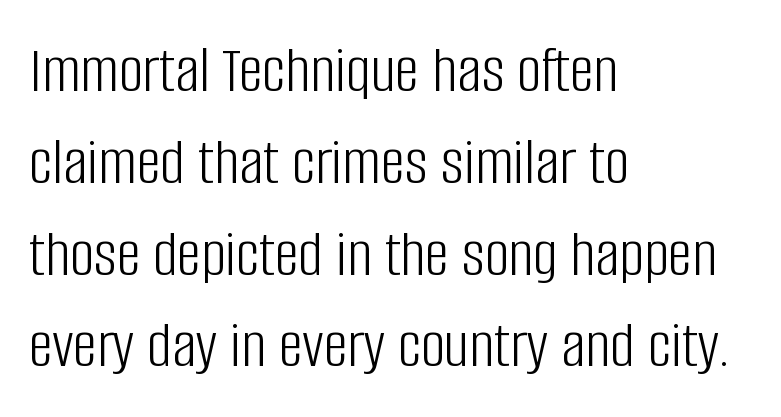
The image shows 68 px light, condensed sans-serif type, upright; set left-aligned, normal line spacing (1.35x), normal letter spacing, not underlined; low stroke contrast and a large x-height.
